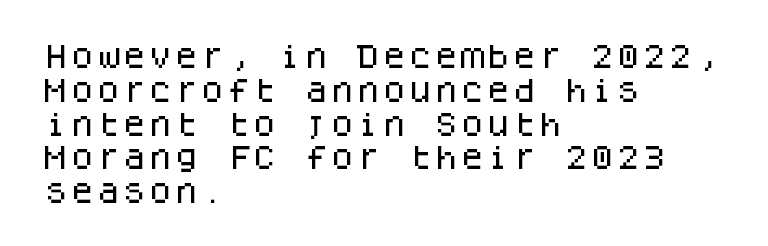
The image shows 26 px text type, upright; set left-aligned, normal line spacing (1.3x), normal letter spacing, not underlined.
